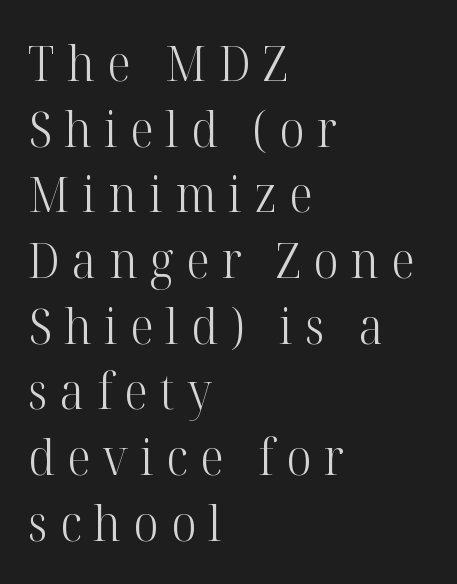
Q: Is the text bold? A: No.
Q: Is the text italic (slanted)? A: No, it is upright.
Q: Is the typeface a serif or a sans-serif typeface? A: Serif.
Q: Is the text underlined? A: No.
Q: How is the paragraph aligned? A: Left-aligned.
Q: Is the spacing between letters normal or unusually wide? A: Unusually wide.
Q: Is the spacing between lines tight, normal or loose? A: Normal.
Q: Width (condensed, normal, or wide)? A: Normal.
Q: Stroke contrast? A: High.
Q: x-height? A: Medium.
Q: Monospaced? A: No.
